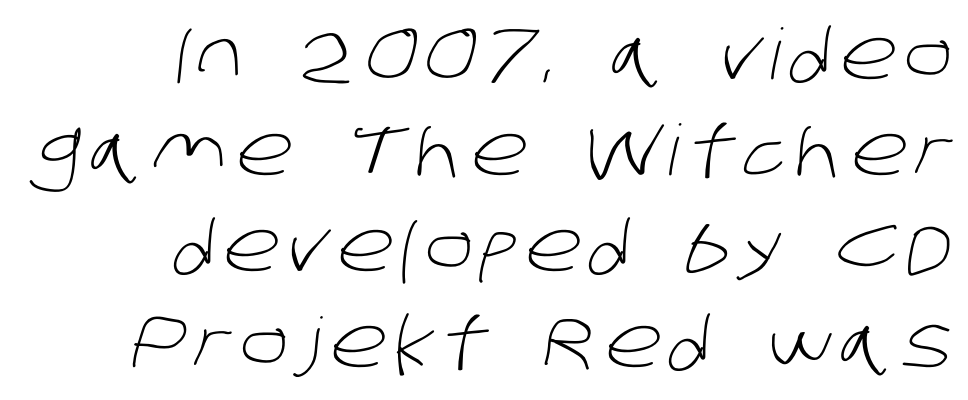
The image shows 70 px light sans-serif type; set right-aligned, normal line spacing (1.37x), not underlined; low stroke contrast and a large x-height.
